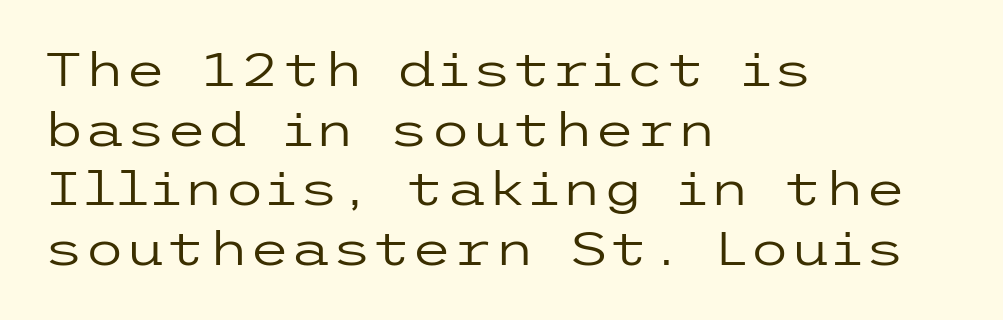
{"serif": "no", "italic": "no", "bold": "no", "weight": "regular", "width": "wide", "stroke_contrast": "low", "x_height": "medium", "underline": "no", "align": "left", "line_spacing": "normal", "line_spacing_ratio": 1.27, "letter_spacing": "normal", "letter_spacing_em": 0.0, "glyph_px": 47}
